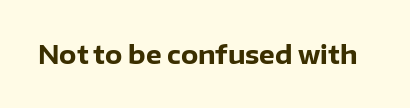
The image shows 25 px bold type, upright; set normal letter spacing, not underlined.
